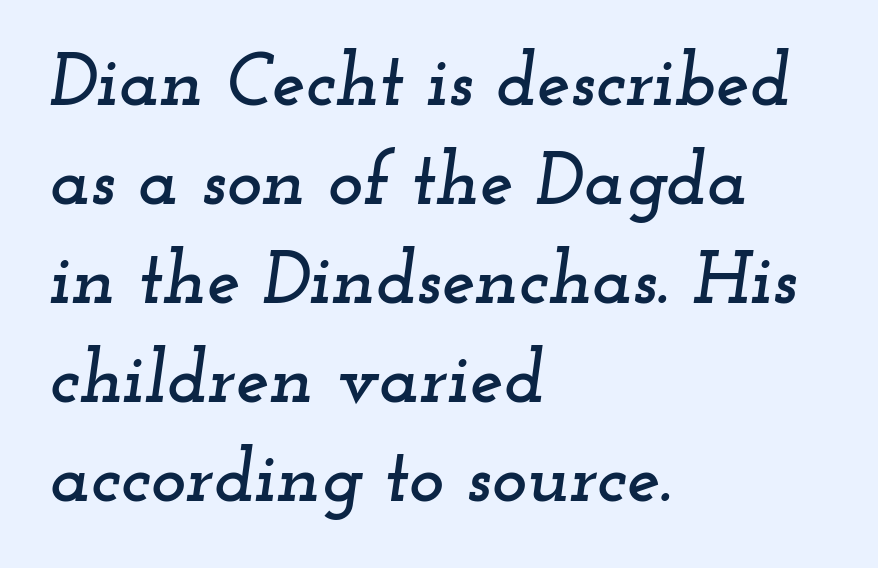
The image shows 75 px wide serif type, italic (leaning right); set left-aligned, normal line spacing (1.32x), normal letter spacing, not underlined; low stroke contrast and a small x-height.
